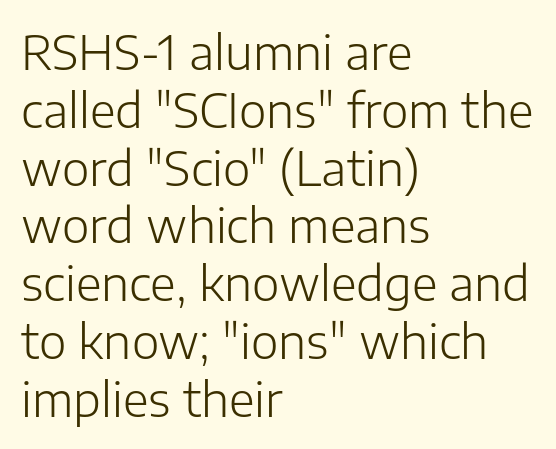
{"serif": "no", "italic": "no", "bold": "no", "weight": "light", "width": "normal", "stroke_contrast": "low", "x_height": "medium", "monospaced": "no", "underline": "no", "align": "left", "line_spacing_ratio": 1.23, "letter_spacing": "normal", "letter_spacing_em": 0.0, "glyph_px": 47}
